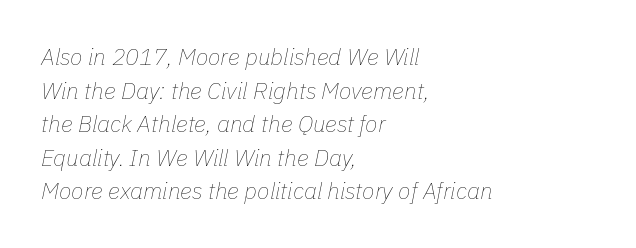
{"italic": "yes", "lean": "right", "slant_degrees": 11, "bold": "no", "underline": "no", "align": "left", "line_spacing": "normal", "line_spacing_ratio": 1.46, "letter_spacing": "normal", "letter_spacing_em": 0.0, "glyph_px": 23}
